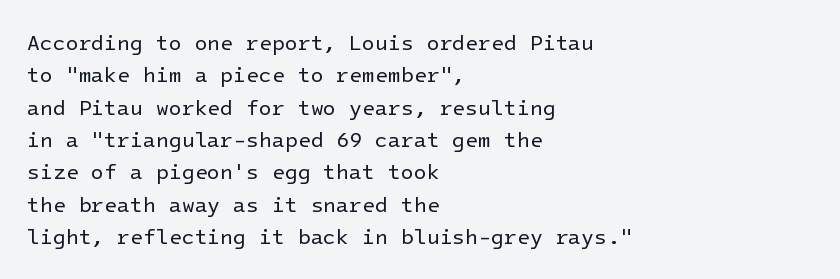
{"italic": "no", "bold": "no", "underline": "no", "align": "left", "line_spacing": "normal", "line_spacing_ratio": 1.54, "letter_spacing": "normal", "letter_spacing_em": 0.0, "glyph_px": 21}
